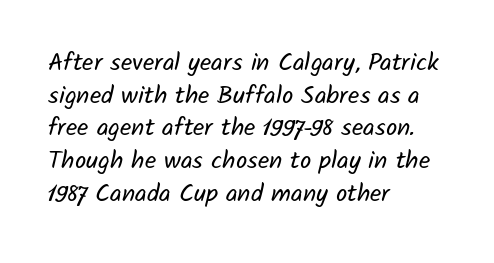
{"bold": "no", "underline": "no", "align": "left", "line_spacing": "normal", "line_spacing_ratio": 1.31, "letter_spacing": "normal", "letter_spacing_em": 0.0, "glyph_px": 25}
